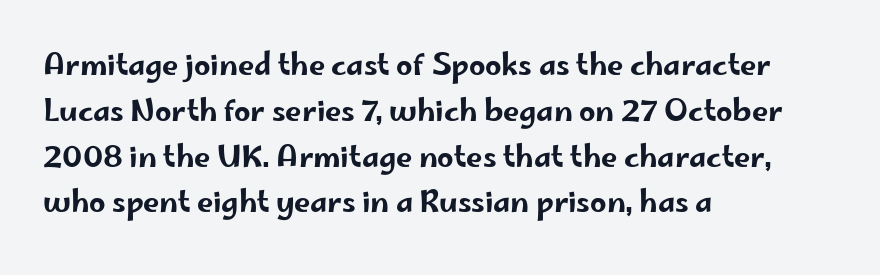
The image shows 29 px wide sans-serif type, upright; set left-aligned, normal line spacing (1.58x), normal letter spacing, not underlined; low stroke contrast and a small x-height.
